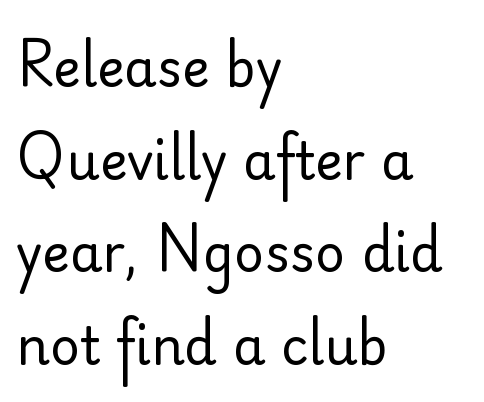
The image shows 52 px regular-weight sans-serif type, upright; set left-aligned, line spacing 1.78x, normal letter spacing, not underlined; low stroke contrast and a small x-height.
